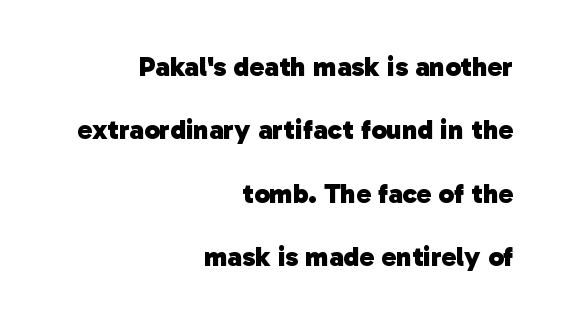
Q: Is the text bold? A: Yes.
Q: Is the typeface a serif or a sans-serif typeface? A: Sans-serif.
Q: Is the text underlined? A: No.
Q: How is the paragraph aligned? A: Right-aligned.
Q: Is the spacing between letters normal or unusually wide? A: Normal.
Q: Is the spacing between lines tight, normal or loose? A: Loose.
Q: Width (condensed, normal, or wide)? A: Normal.
Q: Stroke contrast? A: Low.
Q: x-height? A: Medium.
Q: Monospaced? A: No.
